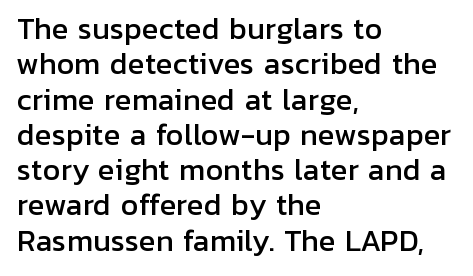
These lines are rendered in a variable-pitch font. Beneath every word, the page is bare. Vertically, the passage feels balanced, rows spaced as you'd expect. The characters display no serif detailing; their extremities are plain. The gaps between neighbouring characters are ordinary and unremarkable.
